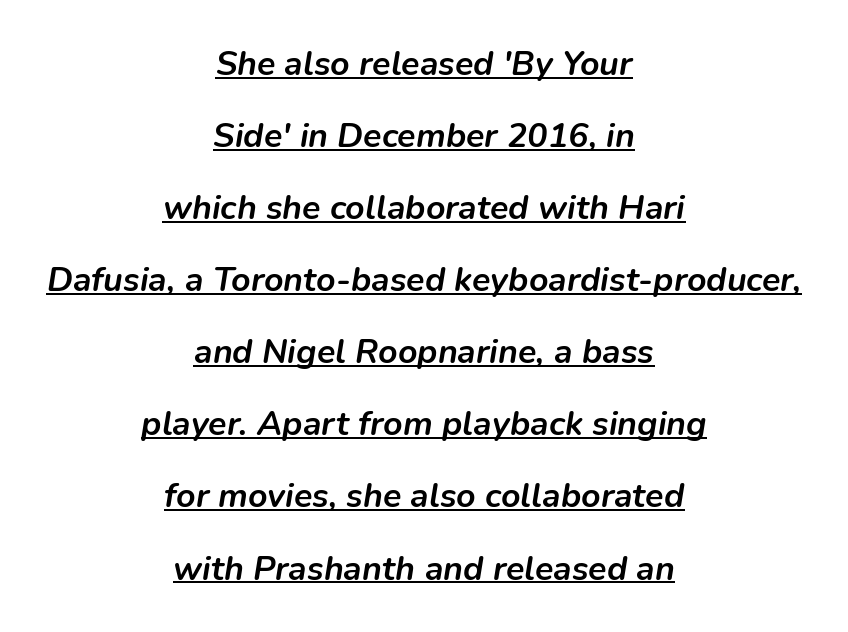
{"italic": "yes", "lean": "right", "slant_degrees": 9, "bold": "yes", "weight": "semibold", "width": "normal", "stroke_contrast": "low", "x_height": "medium", "monospaced": "no", "underline": "yes", "align": "center", "line_spacing": "loose", "line_spacing_ratio": 2.12, "letter_spacing": "normal", "letter_spacing_em": 0.0, "glyph_px": 34}
